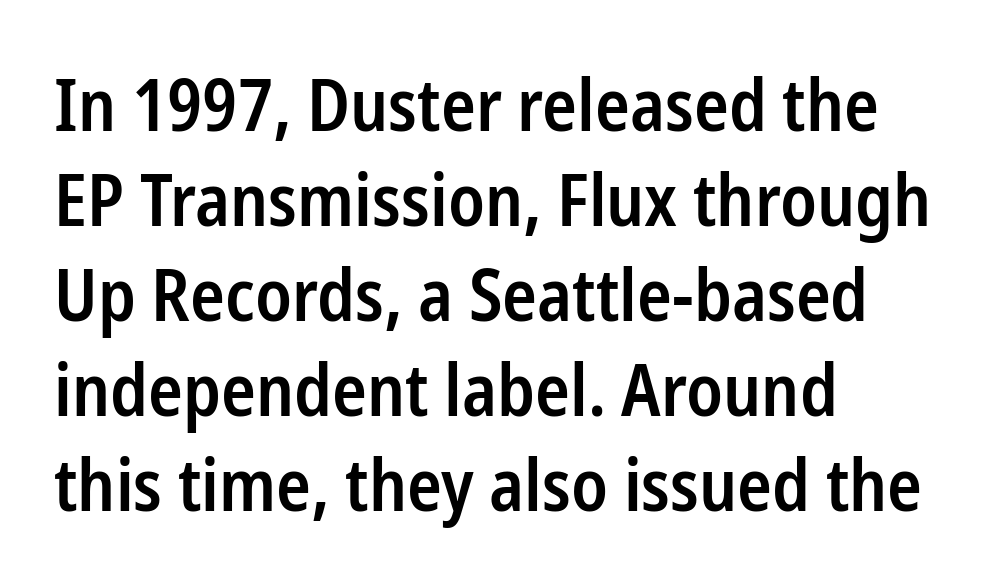
Q: Is the text bold? A: Semi-bold.
Q: Is the text italic (slanted)? A: No, it is upright.
Q: Is the typeface a serif or a sans-serif typeface? A: Sans-serif.
Q: Is the text underlined? A: No.
Q: How is the paragraph aligned? A: Left-aligned.
Q: Is the spacing between letters normal or unusually wide? A: Normal.
Q: Is the spacing between lines tight, normal or loose? A: Normal.
Q: Width (condensed, normal, or wide)? A: Condensed.
Q: Stroke contrast? A: Low.
Q: x-height? A: Medium.
Q: Monospaced? A: No.
